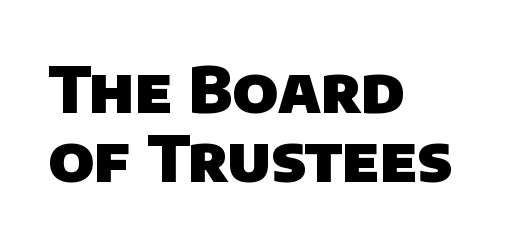
You could barely slide anything between these rows. A classic flush-left, rag-right setting is used for this passage. Descenders are the only things crossing below the line. Regarding serifs, this sample does without them.
